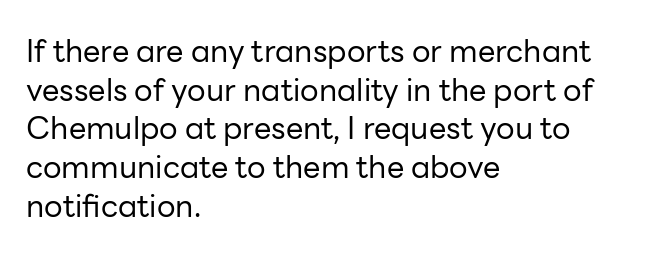
The image shows 31 px regular-weight sans-serif type, upright; set left-aligned, normal line spacing (1.25x), normal letter spacing, not underlined; low stroke contrast and a medium x-height.
